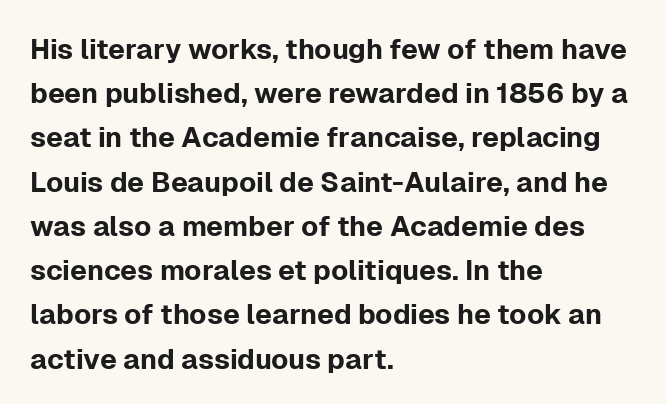
You could call the tracking neutral — neither tight nor loose. Typographically, this falls in the sans-serif category. Short and long lines alike share a common starting point at left. A typesetter would call this leading conventional body-copy spacing.
